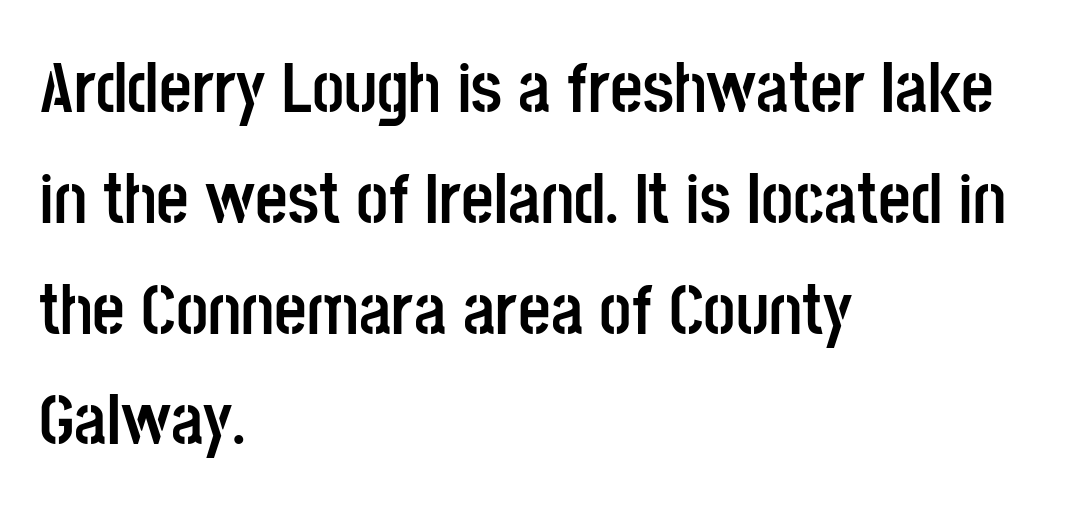
A bare baseline throughout the passage. Spacing verdict: proportional, widths tailored to each character. How are the letters spaced? Ordinarily, with no added tracking. Is there much room between lines? A standard amount, neither cramped nor airy. The text block is weighted toward the left margin, trailing off unevenly rightward.
